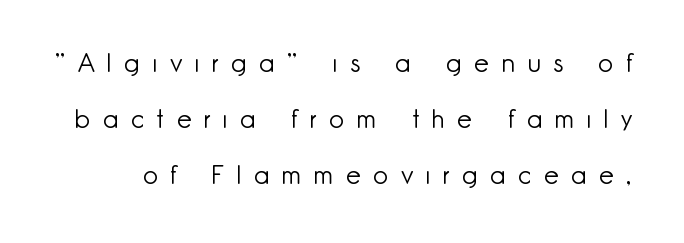
The image shows 26 px text type, upright; set loose line spacing (2.15x), unusually wide letter spacing (+0.49 em), not underlined.
